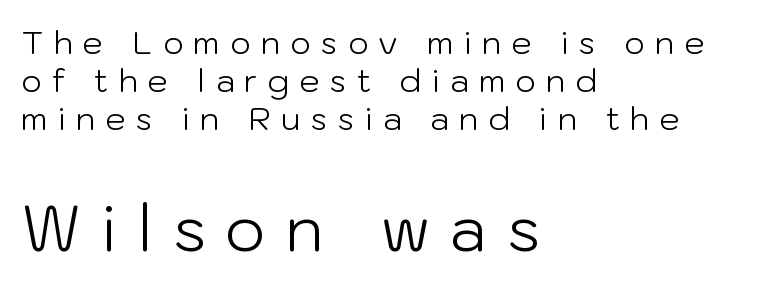
The image shows 63 px light sans-serif type, upright; set left-aligned, line spacing 1.19x, unusually wide letter spacing (+0.32 em), not underlined; the second (bottom) block is 1.97x larger; low stroke contrast and a medium x-height.
